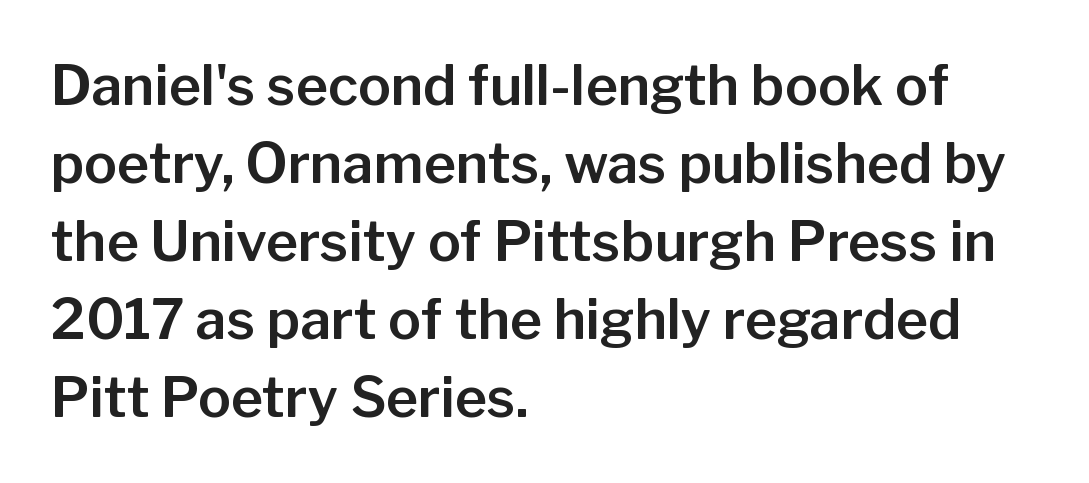
The image shows 55 px sans-serif type, upright; set left-aligned, normal line spacing (1.42x), normal letter spacing, not underlined; low stroke contrast and a medium x-height.
